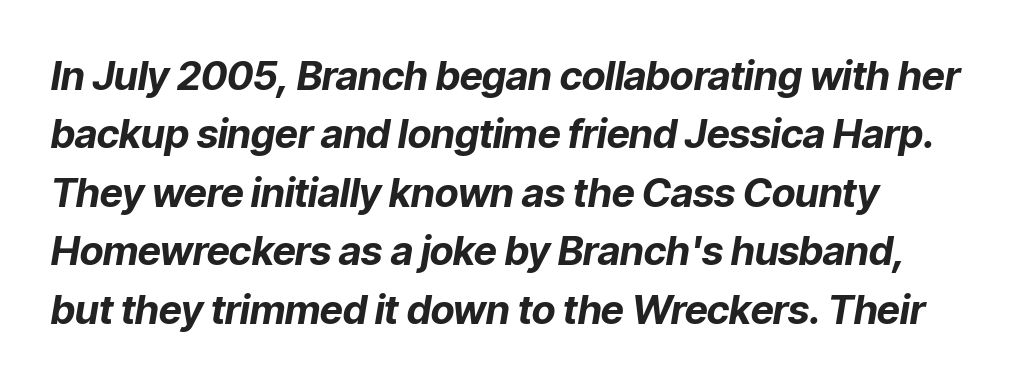
Q: Is the text bold? A: Yes.
Q: Is the text italic (slanted)? A: Yes, it leans right by about 9 degrees.
Q: Is the text underlined? A: No.
Q: Is the spacing between letters normal or unusually wide? A: Normal.
Q: Is the spacing between lines tight, normal or loose? A: Normal.
Q: Width (condensed, normal, or wide)? A: Normal.
Q: Stroke contrast? A: Low.
Q: x-height? A: Medium.
Q: Monospaced? A: No.
